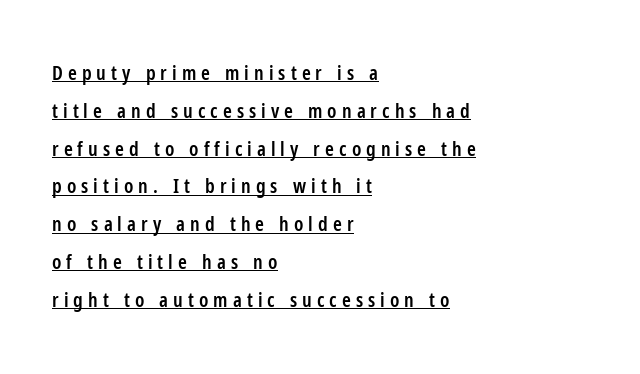
{"italic": "no", "bold": "semi", "underline": "yes", "align": "left", "line_spacing_ratio": 1.89, "letter_spacing": "wide", "letter_spacing_em": 0.25, "glyph_px": 20}
